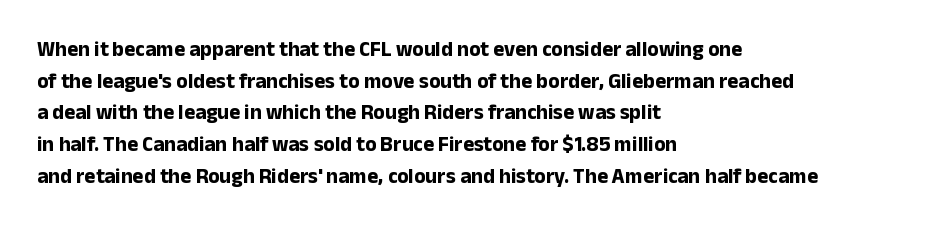
This is roman type, the default non-slanted kind. Observe the ordinary spacing: letters are neighbours, not strangers. The space between consecutive lines is moderate. Leftover space on each line is placed entirely after the last word. The string is rendered with underlining switched off. What weight is shown? A full bold with thick strokes.
